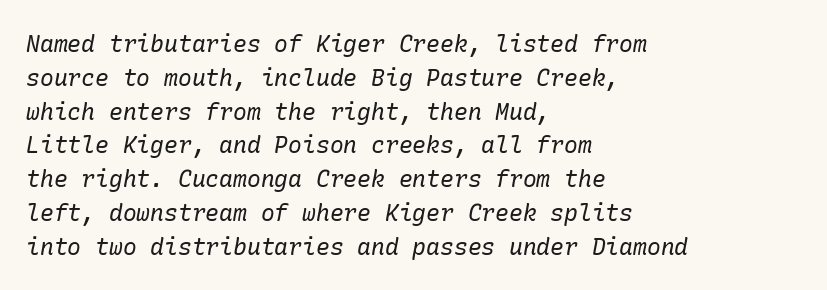
What stands out about the letter spacing? Nothing — it is the standard amount. The line-height multiplier appears to be the usual default. The rag falls on the right side of this text block. These glyphs show unthickened strokes, regular width or finer. Rule under the text: the space is simply empty.
